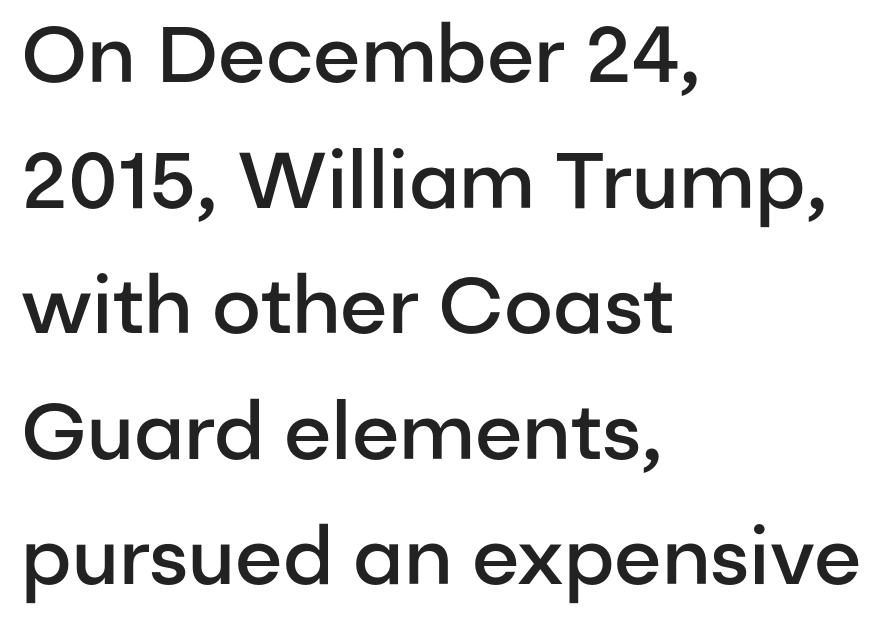
Q: Is the text bold? A: Semi-bold.
Q: Is the text italic (slanted)? A: No, it is upright.
Q: Is the typeface a serif or a sans-serif typeface? A: Sans-serif.
Q: Is the text underlined? A: No.
Q: How is the paragraph aligned? A: Left-aligned.
Q: Is the spacing between letters normal or unusually wide? A: Normal.
Q: Is the spacing between lines tight, normal or loose? A: Normal.
Q: Width (condensed, normal, or wide)? A: Normal.
Q: Stroke contrast? A: Low.
Q: x-height? A: Medium.
Q: Monospaced? A: No.
